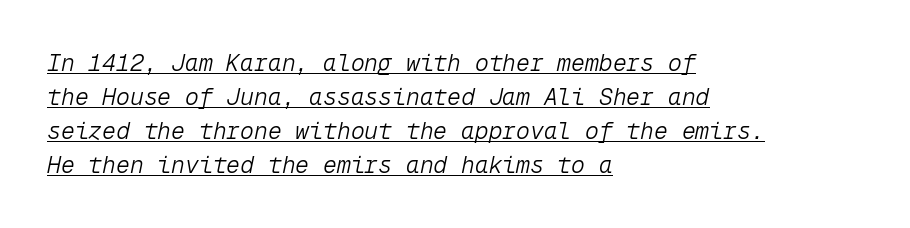
{"italic": "yes", "lean": "right", "slant_degrees": 12, "bold": "no", "underline": "yes", "align": "left", "line_spacing": "normal", "line_spacing_ratio": 1.48, "letter_spacing": "normal", "letter_spacing_em": 0.0, "glyph_px": 23}
